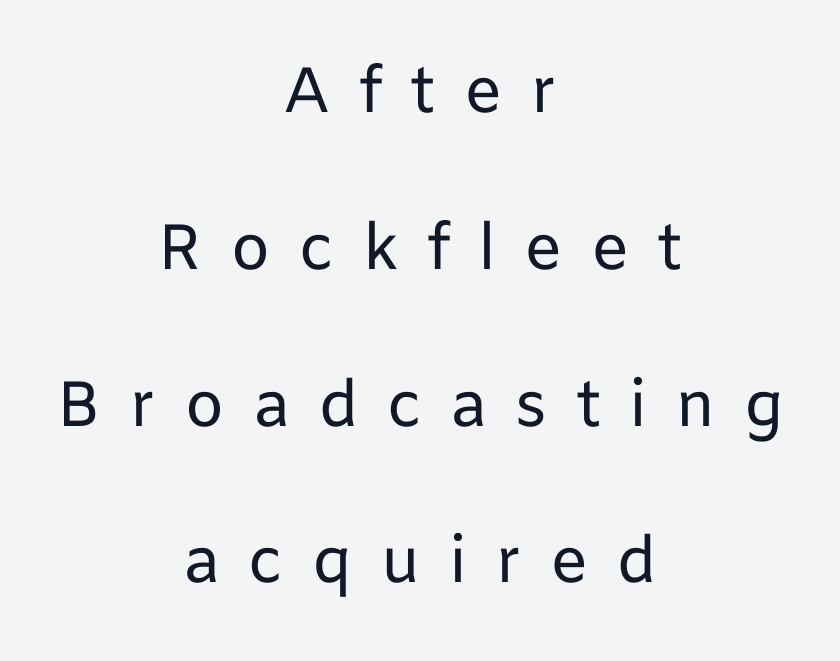
The image shows 64 px regular-weight sans-serif type, upright; set centered, loose line spacing (2.45x), unusually wide letter spacing (+0.44 em), not underlined; low stroke contrast and a medium x-height.
